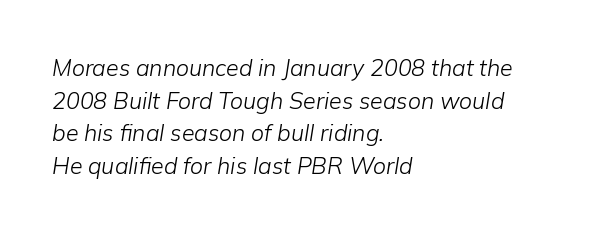
{"italic": "yes", "lean": "right", "slant_degrees": 9, "bold": "no", "underline": "no", "align": "left", "line_spacing": "normal", "line_spacing_ratio": 1.42, "letter_spacing": "normal", "letter_spacing_em": 0.0, "glyph_px": 23}
